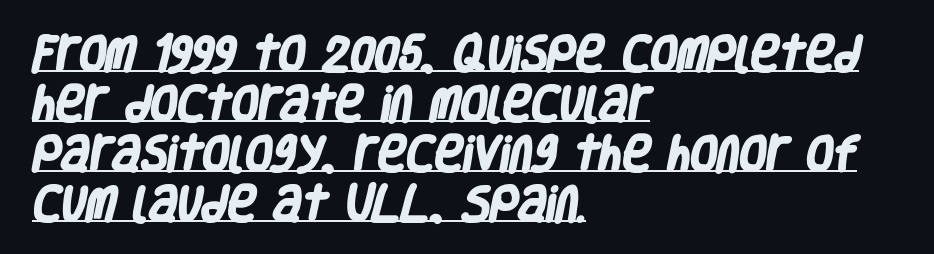
Honestly, the letter spacing is just normal — you wouldn't notice it. In designer terms, the underline attribute is active on this setting. The rendering uses natural spacing where letterforms have individual widths. The designer went with a sans here, leaving each stem footless. These lines stack with their left ends in a neat column. Horizontal bands of white between lines are of average thickness.
